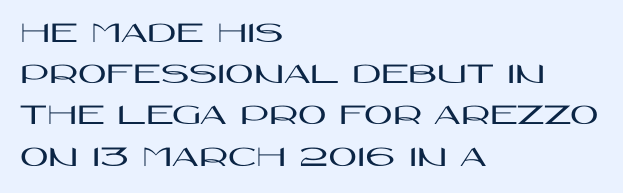
{"serif": "no", "italic": "no", "width": "wide", "stroke_contrast": "high", "x_height": "large", "monospaced": "no", "underline": "no", "align": "left", "line_spacing": "normal", "line_spacing_ratio": 1.33, "letter_spacing": "normal", "letter_spacing_em": 0.0, "glyph_px": 31}
